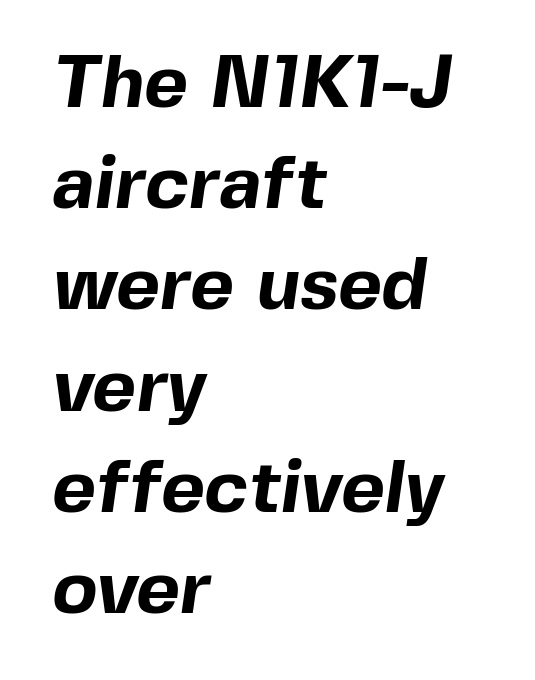
Q: Is the text bold? A: Yes.
Q: Is the typeface a serif or a sans-serif typeface? A: Sans-serif.
Q: Is the text underlined? A: No.
Q: How is the paragraph aligned? A: Left-aligned.
Q: Is the spacing between letters normal or unusually wide? A: Normal.
Q: Is the spacing between lines tight, normal or loose? A: Normal.
Q: Width (condensed, normal, or wide)? A: Normal.
Q: x-height? A: Medium.
Q: Monospaced? A: No.
